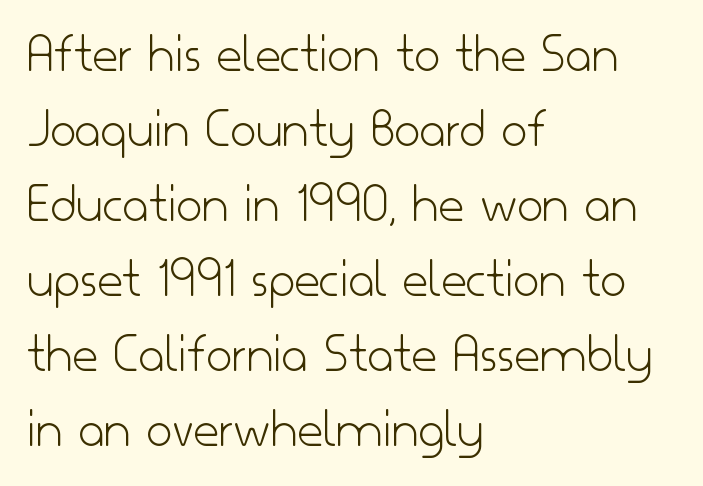
{"serif": "no", "italic": "no", "bold": "no", "weight": "light", "width": "normal", "stroke_contrast": "low", "x_height": "small", "monospaced": "no", "underline": "no", "align": "left", "line_spacing": "normal", "line_spacing_ratio": 1.34, "letter_spacing": "normal", "letter_spacing_em": 0.0, "glyph_px": 56}
